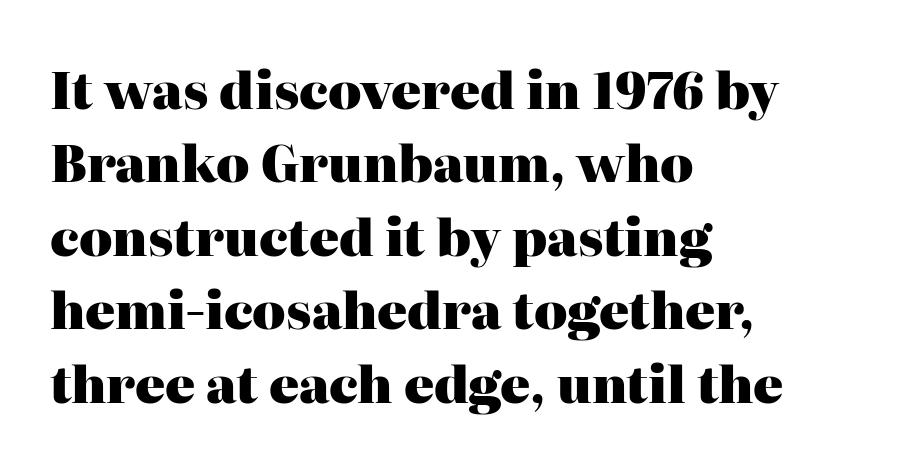
Q: Is the text bold? A: Yes.
Q: Is the text italic (slanted)? A: No, it is upright.
Q: Is the typeface a serif or a sans-serif typeface? A: Serif.
Q: Is the text underlined? A: No.
Q: How is the paragraph aligned? A: Left-aligned.
Q: Is the spacing between letters normal or unusually wide? A: Normal.
Q: Is the spacing between lines tight, normal or loose? A: Normal.
Q: Width (condensed, normal, or wide)? A: Normal.
Q: Stroke contrast? A: High.
Q: x-height? A: Medium.
Q: Monospaced? A: No.
